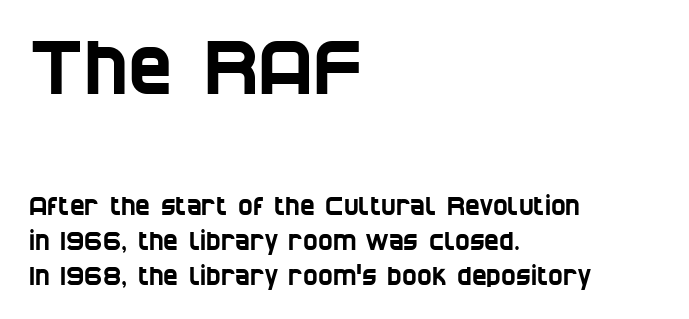
Q: Is the typeface a serif or a sans-serif typeface? A: Sans-serif.
Q: Is the text underlined? A: No.
Q: How is the paragraph aligned? A: Left-aligned.
Q: Is the spacing between letters normal or unusually wide? A: Normal.
Q: Is the spacing between lines tight, normal or loose? A: Normal.
Q: Which block of text is set in a larger size, the first (top) or the second (bottom)? A: The first (top) one.
Q: Width (condensed, normal, or wide)? A: Condensed.
Q: Stroke contrast? A: Low.
Q: x-height? A: Large.
Q: Monospaced? A: No.
